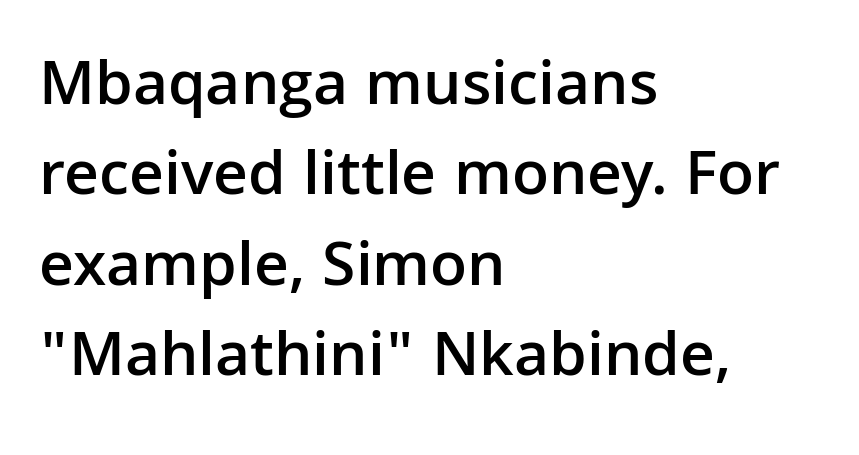
A clean baseline with only descenders dipping below it. Students, observe: this is what conventionally led text looks like. Stems and bowls a touch heavier than normal — semibold. Think of a printed novel: that variable character pitch is what you see here. This is roman type, the default non-slanted kind. One-word summary of the alignment: left.
